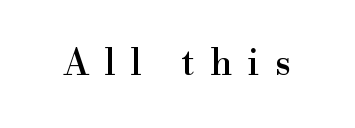
Q: Is the text italic (slanted)? A: No, it is upright.
Q: Is the typeface a serif or a sans-serif typeface? A: Serif.
Q: Is the text underlined? A: No.
Q: Is the spacing between letters normal or unusually wide? A: Unusually wide.
Q: Width (condensed, normal, or wide)? A: Normal.
Q: x-height? A: Small.
Q: Monospaced? A: No.
